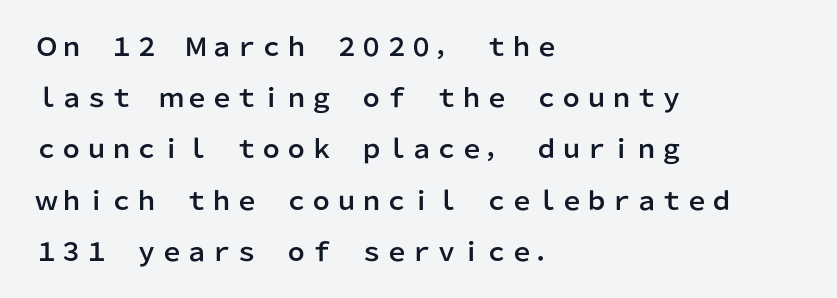
{"italic": "no", "underline": "no", "align": "left", "line_spacing": "loose", "line_spacing_ratio": 2.05, "letter_spacing": "normal", "letter_spacing_em": 0.0, "glyph_px": 25}
